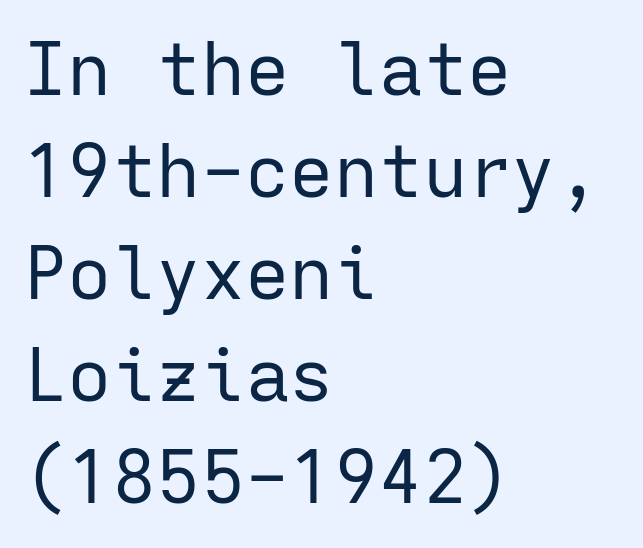
Q: Is the text bold? A: No.
Q: Is the text italic (slanted)? A: No, it is upright.
Q: Is the typeface a serif or a sans-serif typeface? A: Sans-serif.
Q: Is the text underlined? A: No.
Q: How is the paragraph aligned? A: Left-aligned.
Q: Is the spacing between letters normal or unusually wide? A: Normal.
Q: Is the spacing between lines tight, normal or loose? A: Normal.
Q: Width (condensed, normal, or wide)? A: Normal.
Q: Stroke contrast? A: Low.
Q: x-height? A: Medium.
Q: Monospaced? A: Yes.
